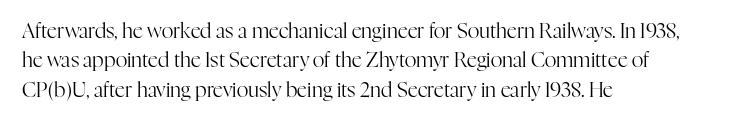
{"italic": "no", "bold": "no", "underline": "no", "align": "left", "line_spacing": "normal", "line_spacing_ratio": 1.47, "letter_spacing": "normal", "letter_spacing_em": 0.0, "glyph_px": 20}
